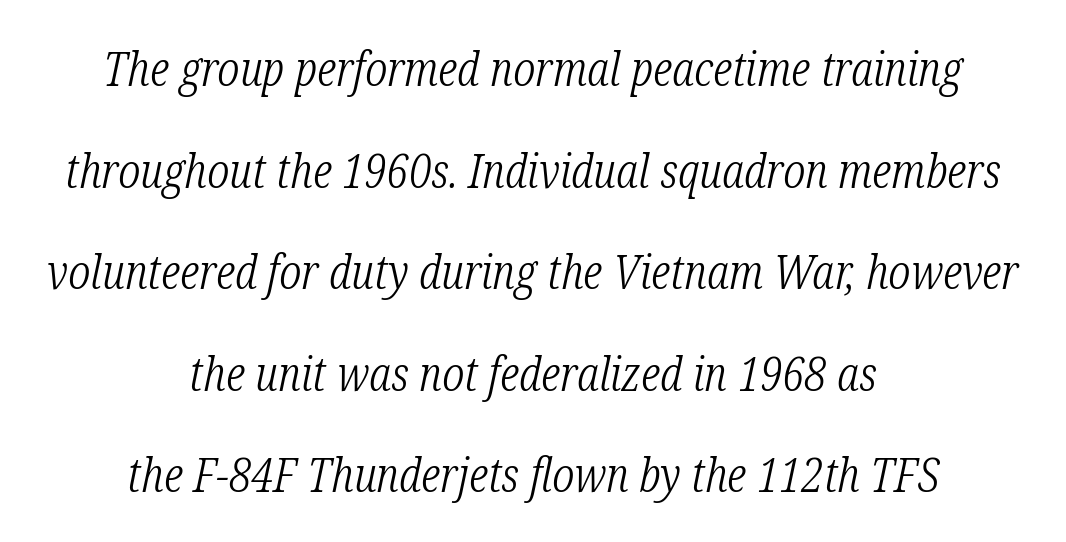
The image shows 47 px light, condensed serif type, italic (leaning right); set centered, loose line spacing (2.16x), normal letter spacing, not underlined; low stroke contrast and a medium x-height.
